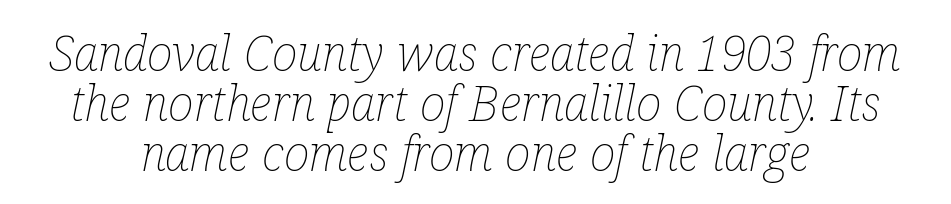
The image shows 49 px thin, condensed type, italic (leaning right); set centered, tight line spacing (1.02x), normal letter spacing, not underlined; low stroke contrast and a medium x-height.
